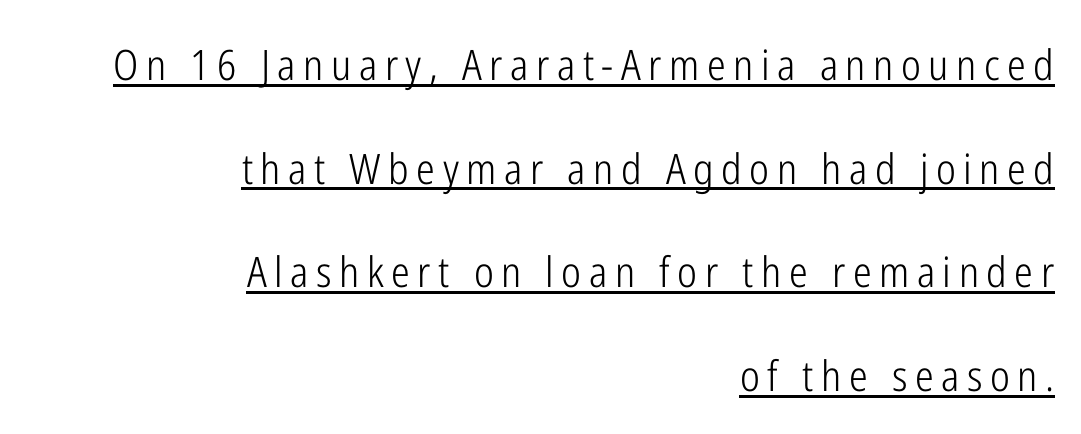
The image shows 42 px light, condensed sans-serif type, upright; set right-aligned, loose line spacing (2.47x), underlined; low stroke contrast and a medium x-height.
